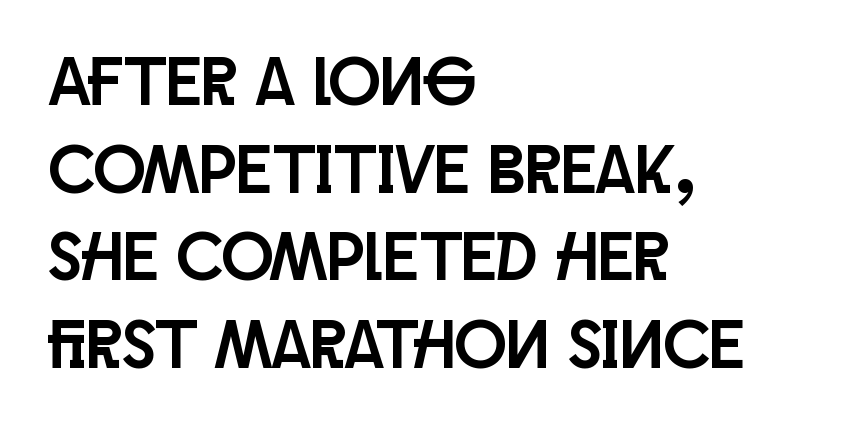
The passage shown has conventional tracking throughout. The line-height multiplier appears to be the usual default. Check where the strokes stop: nothing finishes them off — pure sans. The lines are quadded left. Here the designer chose a conventional face with non-uniform glyph widths. Nope, not italic — everything's standing straight.
